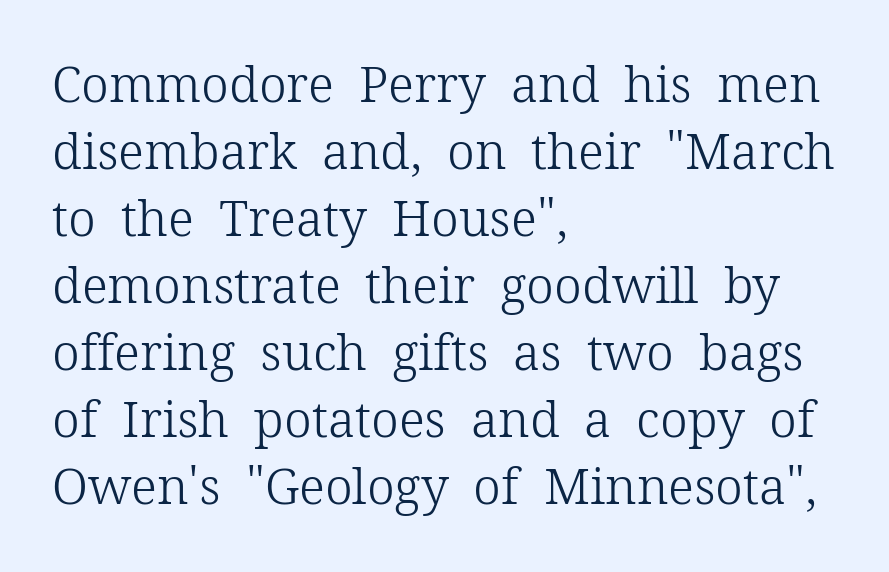
The image shows 50 px light serif type, upright; set left-aligned, normal line spacing (1.34x), normal letter spacing, not underlined; low stroke contrast and a medium x-height.
